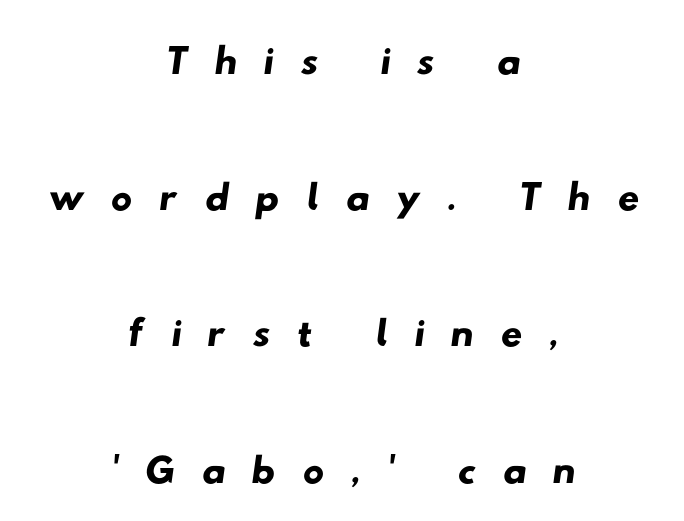
Glance below the letters and you will spot only blank space. Nope, no serifs anywhere on these letters. Proportional: the letters do not fall into vertical columns. Reading down the block, each line starts at a different indent, mirrored at its end.
